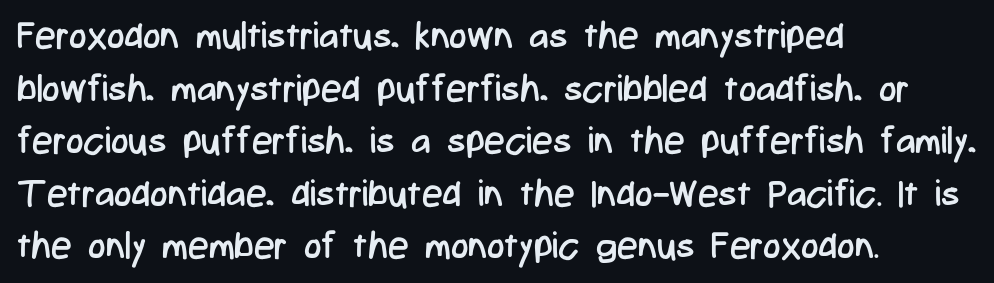
Q: Is the text bold? A: No.
Q: Is the text italic (slanted)? A: No, it is upright.
Q: Is the typeface a serif or a sans-serif typeface? A: Sans-serif.
Q: Is the text underlined? A: No.
Q: How is the paragraph aligned? A: Left-aligned.
Q: Is the spacing between letters normal or unusually wide? A: Normal.
Q: Is the spacing between lines tight, normal or loose? A: Normal.
Q: Width (condensed, normal, or wide)? A: Condensed.
Q: Stroke contrast? A: Low.
Q: x-height? A: Medium.
Q: Monospaced? A: No.
